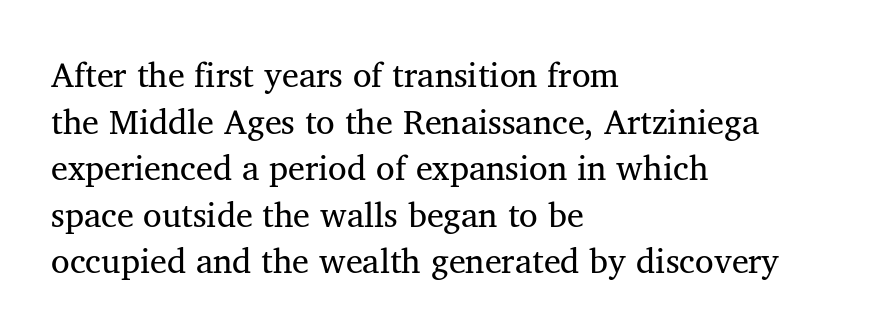
The image shows 34 px regular-weight serif type; set left-aligned, normal line spacing (1.37x), normal letter spacing, not underlined; medium stroke contrast and a medium x-height.
